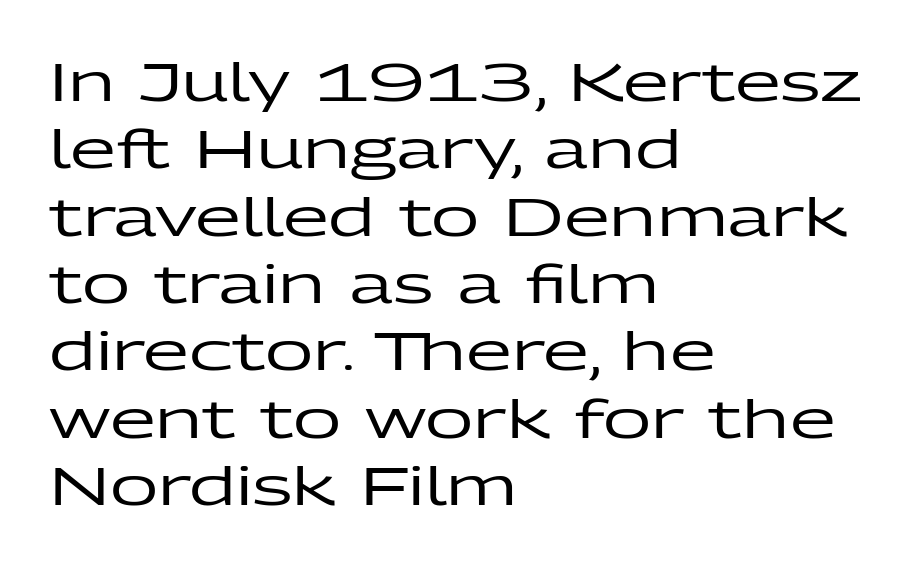
Are there feet on the stems? There aren't — it's a sans. Rows of type keep a routine distance in the vertical direction. This sample has the flowing, uneven cadence of proportional lettering. Characters follow at the spacing the type designer built in. This sample is left-justified, so line endings fall wherever the words run out.
